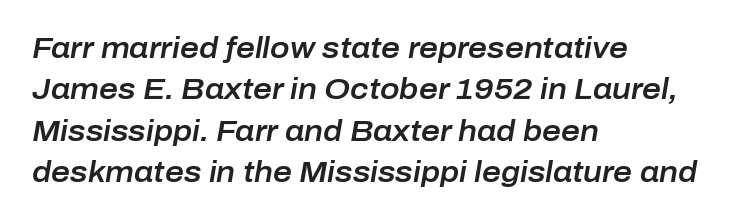
Each row of text sits above clean, open space. Spacing verdict: proportional, widths tailored to each character. The rendering anchors every line to the left-hand side. Caption: standard tracking, unaltered. Normally led — the rows are evenly, conventionally spaced. The passage shown leans; its letterforms are oblique.
